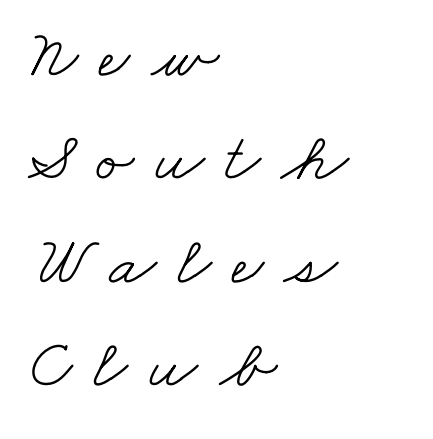
{"serif": "yes", "bold": "no", "weight": "light", "width": "wide", "stroke_contrast": "low", "x_height": "small", "monospaced": "no", "underline": "no", "align": "left", "line_spacing": "normal", "line_spacing_ratio": 1.5, "letter_spacing": "wide", "letter_spacing_em": 0.3, "glyph_px": 69}
